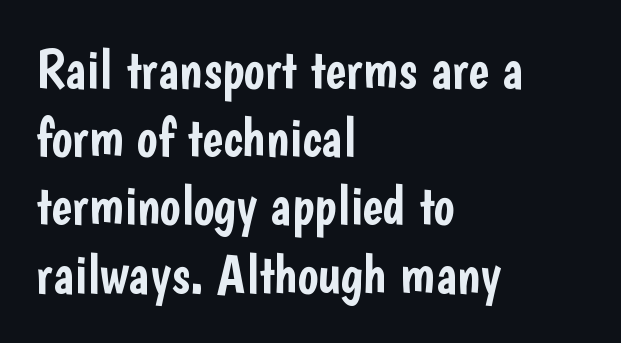
Bare-footed words on every line. Line beginnings align vertically; line endings do not. Each letter's strokes conclude bluntly, with no projecting serifs. Words appear dense and cohesive because spacing is normal. Looks like regular typesetting: each glyph gets only the width it needs. In terms of posture, this sample is upright.
